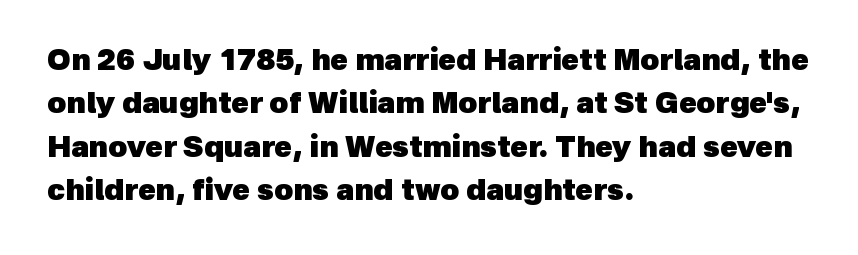
{"serif": "no", "bold": "yes", "weight": "heavy", "width": "normal", "x_height": "medium", "monospaced": "no", "underline": "no", "align": "left", "line_spacing": "normal", "line_spacing_ratio": 1.5, "letter_spacing": "normal", "letter_spacing_em": 0.0, "glyph_px": 29}
